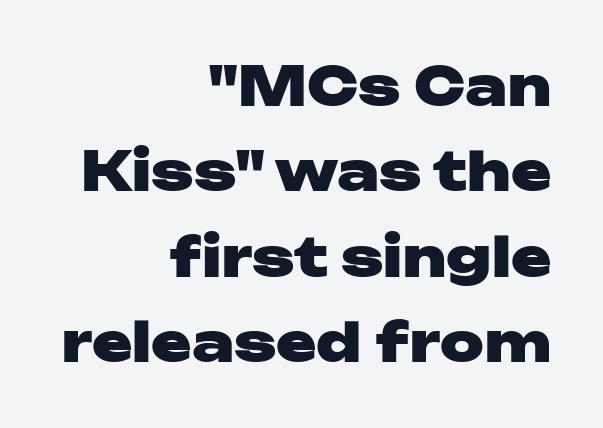
Proportional: the letters do not fall into vertical columns. Underline: absent. Serifs: no, the terminals of the letterforms are clean. Posture: upright roman. Nothing unusual about the tracking: characters are spaced as the font intends. This block has exactly the height ordinary leading produces.
